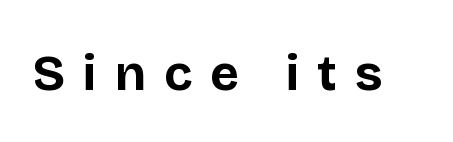
The image shows 50 px bold sans-serif type, upright; set unusually wide letter spacing (+0.36 em), not underlined; low stroke contrast and a large x-height.
